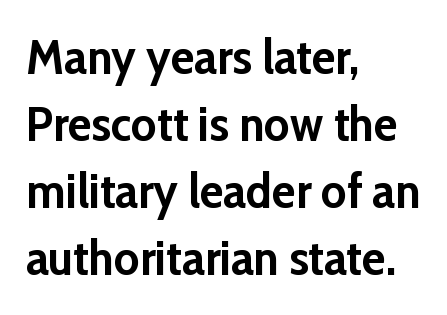
You'd pick this weight for a headline — it's a proper bold. The lettering stays uniformly vertical, giving the passage a roman look. A student would call this left alignment; a typographer would say flush left, rag right. Think of a printed novel: that variable character pitch is what you see here.
